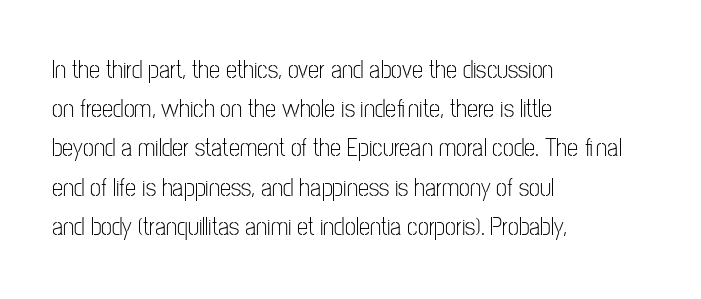
Is this a heavy cut? Hardly; it is regular or lighter. In CSS terms this would be text-align: left. Words appear dense and cohesive because spacing is normal. The gap between lines stays unmarked. Reading down the column, the eye jumps a familiar distance to each next line. This is roman type, the default non-slanted kind.
